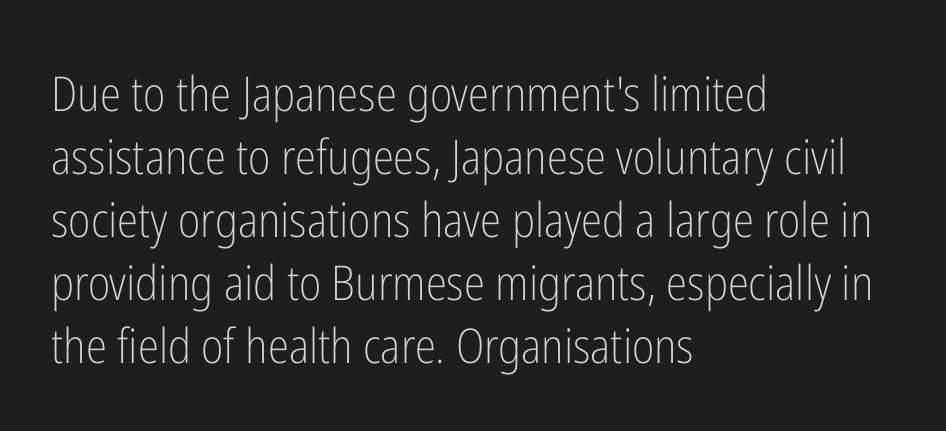
The face used here is proportionally spaced, like ordinary book or web type. Where is the straight margin? On the left. Nobody drew a line under any word here. I'd call this a sans setting — the letters go barefoot.
